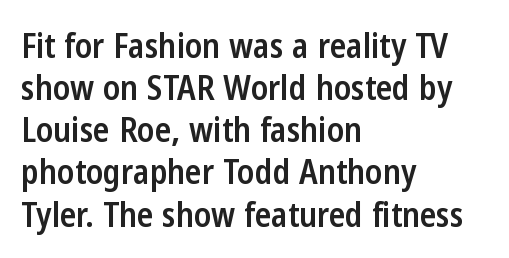
Q: Is the text bold? A: Semi-bold.
Q: Is the text italic (slanted)? A: No, it is upright.
Q: Is the typeface a serif or a sans-serif typeface? A: Sans-serif.
Q: Is the text underlined? A: No.
Q: How is the paragraph aligned? A: Left-aligned.
Q: Is the spacing between letters normal or unusually wide? A: Normal.
Q: Width (condensed, normal, or wide)? A: Condensed.
Q: Stroke contrast? A: Low.
Q: x-height? A: Medium.
Q: Monospaced? A: No.
